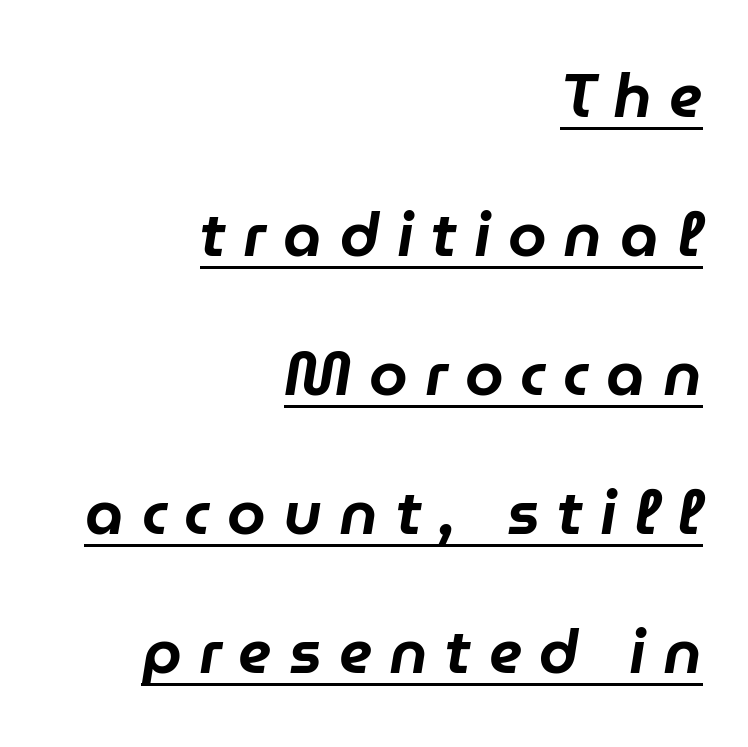
Q: Is the text italic (slanted)? A: Yes, it leans right by about 9 degrees.
Q: Is the text underlined? A: Yes.
Q: How is the paragraph aligned? A: Right-aligned.
Q: Is the spacing between letters normal or unusually wide? A: Unusually wide.
Q: Is the spacing between lines tight, normal or loose? A: Loose.
Q: Width (condensed, normal, or wide)? A: Normal.
Q: Stroke contrast? A: Low.
Q: x-height? A: Medium.
Q: Monospaced? A: No.
